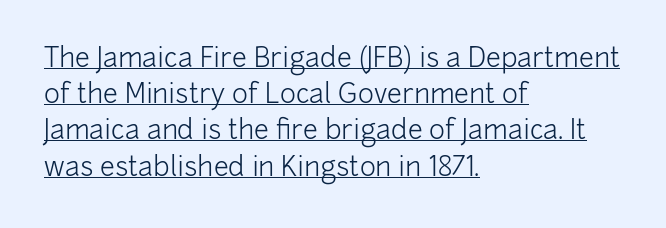
Q: Is the text bold? A: No.
Q: Is the text italic (slanted)? A: No, it is upright.
Q: Is the text underlined? A: Yes.
Q: How is the paragraph aligned? A: Left-aligned.
Q: Is the spacing between letters normal or unusually wide? A: Normal.
Q: Is the spacing between lines tight, normal or loose? A: Normal.
